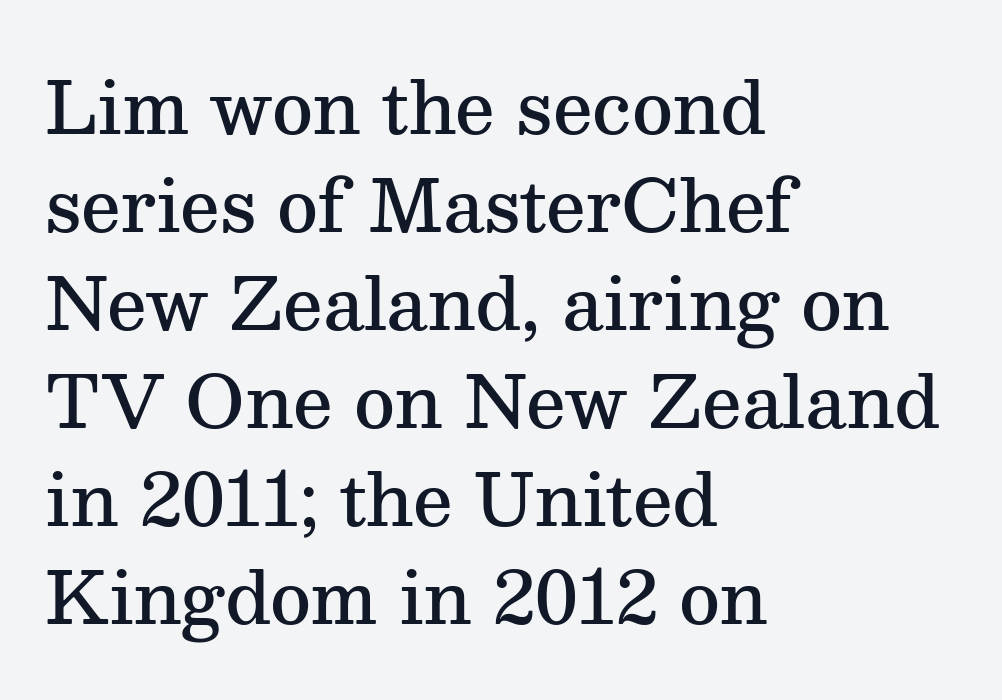
Q: Is the text bold? A: Semi-bold.
Q: Is the text italic (slanted)? A: No, it is upright.
Q: Is the typeface a serif or a sans-serif typeface? A: Serif.
Q: Is the text underlined? A: No.
Q: How is the paragraph aligned? A: Left-aligned.
Q: Is the spacing between letters normal or unusually wide? A: Normal.
Q: Is the spacing between lines tight, normal or loose? A: Normal.
Q: Width (condensed, normal, or wide)? A: Normal.
Q: Stroke contrast? A: Medium.
Q: x-height? A: Medium.
Q: Monospaced? A: No.
